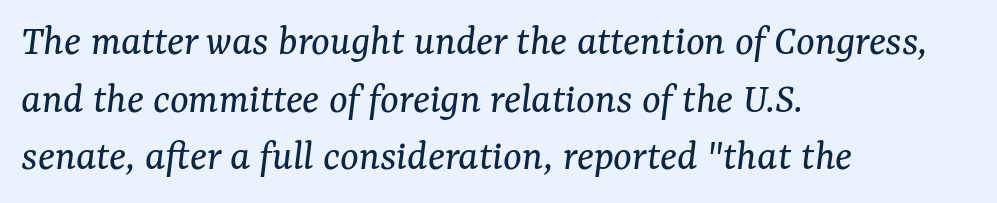
The image shows 44 px regular-weight serif type, italic (leaning right); set left-aligned, normal line spacing (1.31x), normal letter spacing, not underlined; medium stroke contrast and a medium x-height.
